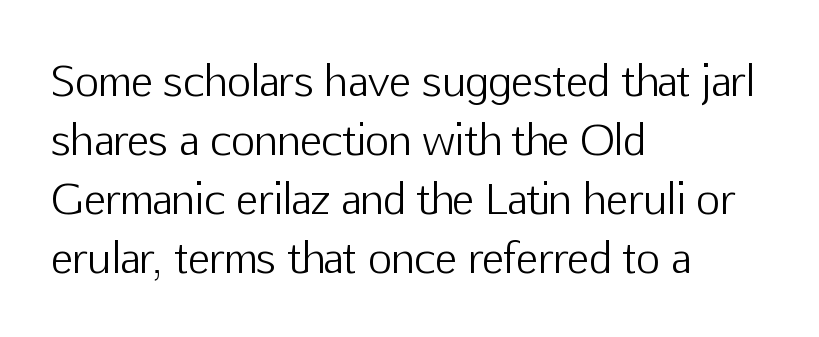
{"serif": "no", "italic": "no", "bold": "no", "weight": "light", "width": "normal", "stroke_contrast": "low", "x_height": "medium", "monospaced": "no", "underline": "no", "align": "left", "line_spacing": "normal", "line_spacing_ratio": 1.44, "letter_spacing": "normal", "letter_spacing_em": 0.0, "glyph_px": 41}
